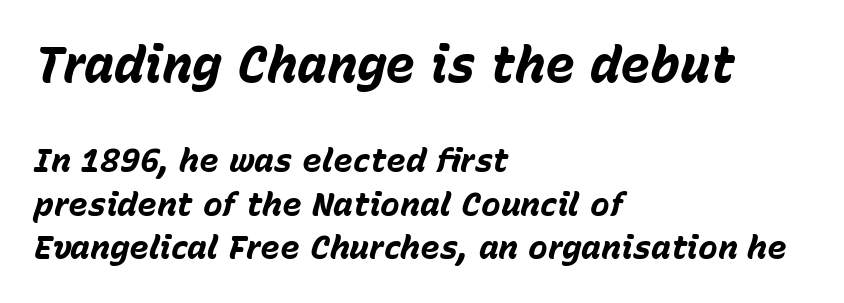
{"italic": "yes", "lean": "right", "slant_degrees": 15, "bold": "yes", "weight": "bold", "width": "normal", "stroke_contrast": "low", "x_height": "medium", "monospaced": "no", "underline": "no", "align": "left", "line_spacing": "normal", "line_spacing_ratio": 1.32, "letter_spacing": "normal", "letter_spacing_em": 0.0, "larger_block": "first", "size_ratio": 1.52, "glyph_px": 50}
